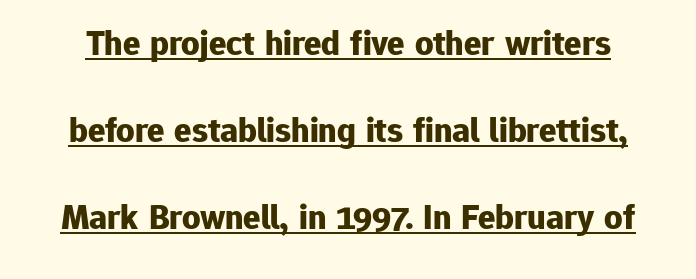
These words are printed bold, with thick strokes throughout. The line texture is even and compact thanks to regular tracking. These lines are rendered in a variable-pitch font. Regarding leading, the lines here are spaced well apart.
